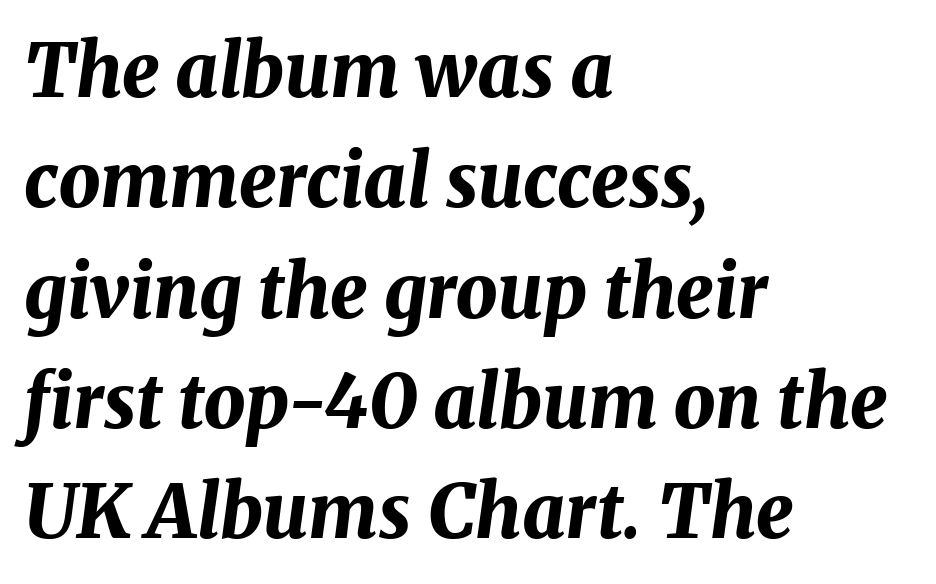
The image shows 74 px bold type, italic (leaning right); set left-aligned, normal line spacing (1.49x), normal letter spacing, not underlined; medium stroke contrast and a medium x-height.
